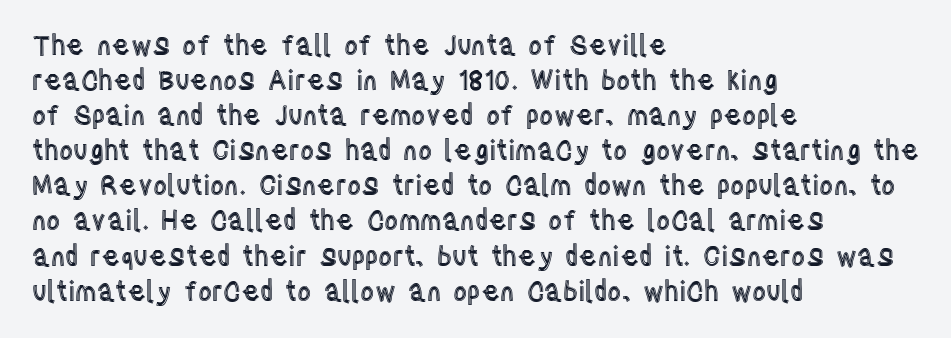
In CSS terms this would be text-align: left. Does the lettering tilt? It doesn't — this is upright. The strip under each line holds only bare page. Each word holds together tightly as a unit, with standard inter-letter gaps. These lines sit exactly where default settings would place them.
